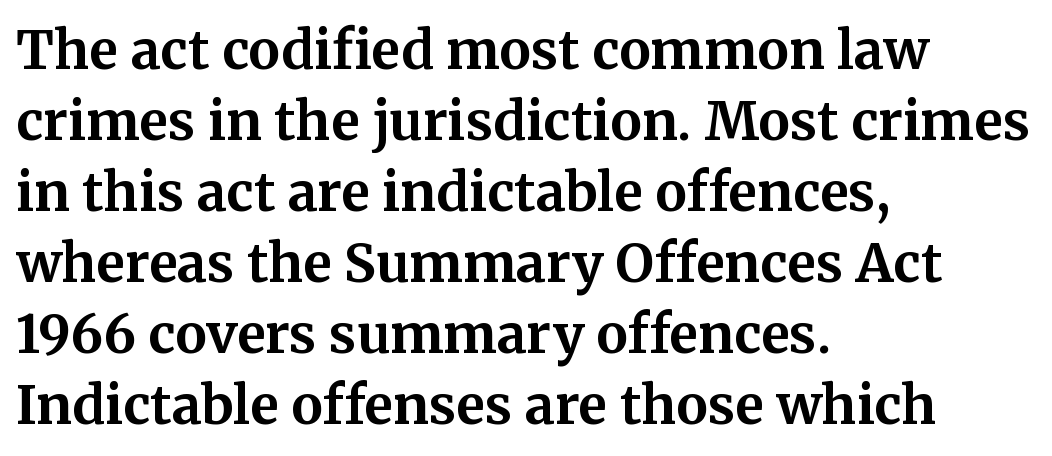
The image shows 53 px bold serif type, upright; set left-aligned, normal line spacing (1.34x), normal letter spacing, not underlined; medium stroke contrast and a medium x-height.
